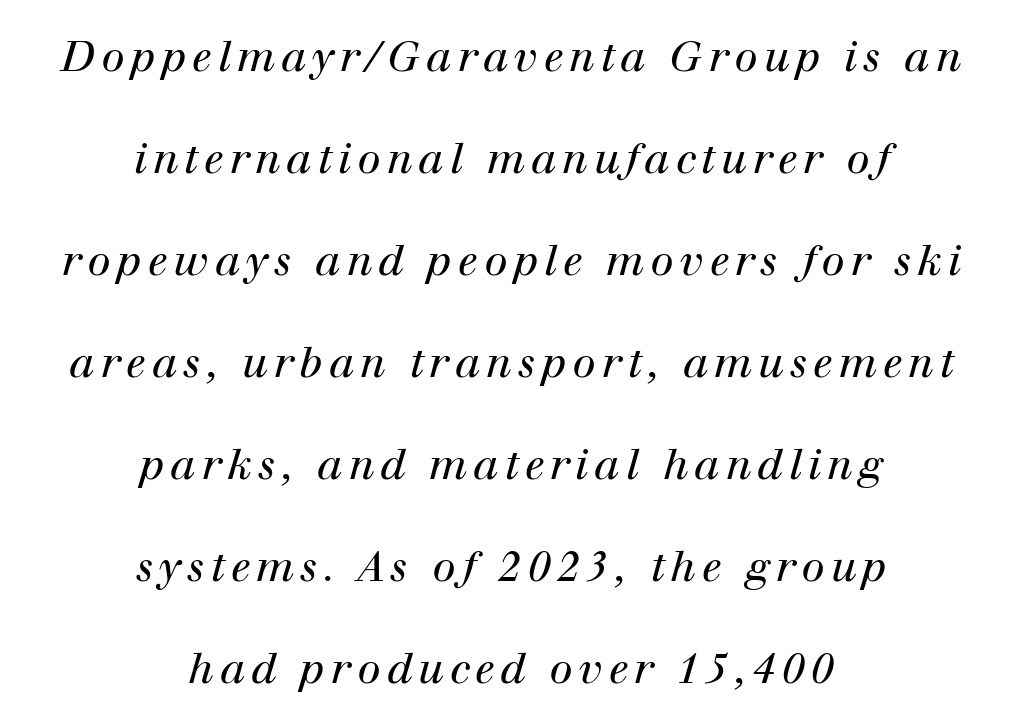
Q: Is the text bold? A: No.
Q: Is the text italic (slanted)? A: Yes, it leans right by about 12 degrees.
Q: Is the typeface a serif or a sans-serif typeface? A: Serif.
Q: Is the text underlined? A: No.
Q: How is the paragraph aligned? A: Centered.
Q: Is the spacing between lines tight, normal or loose? A: Loose.
Q: Width (condensed, normal, or wide)? A: Normal.
Q: Stroke contrast? A: High.
Q: x-height? A: Medium.
Q: Monospaced? A: No.
